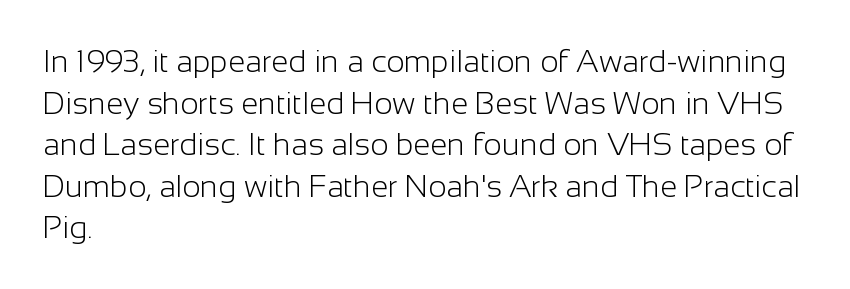
The image shows 31 px light sans-serif type, upright; set left-aligned, normal line spacing (1.34x), normal letter spacing, not underlined; low stroke contrast and a medium x-height.
